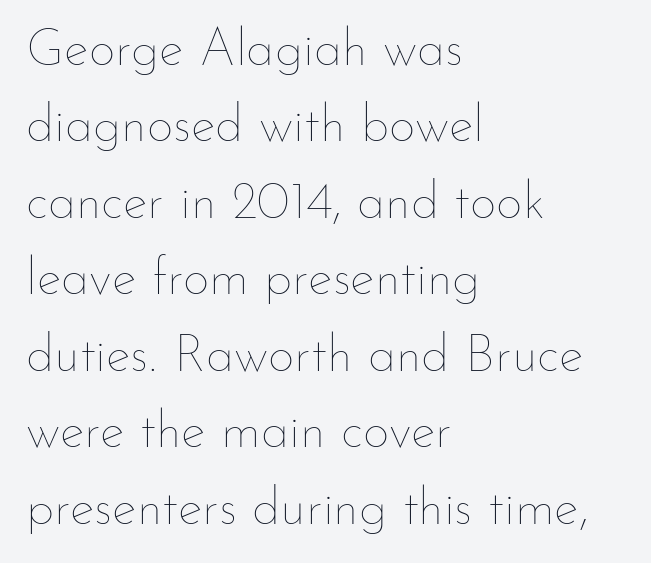
Q: Is the text bold? A: No.
Q: Is the text italic (slanted)? A: No, it is upright.
Q: Is the text underlined? A: No.
Q: How is the paragraph aligned? A: Left-aligned.
Q: Is the spacing between letters normal or unusually wide? A: Normal.
Q: Is the spacing between lines tight, normal or loose? A: Normal.
Q: Width (condensed, normal, or wide)? A: Normal.
Q: Stroke contrast? A: Low.
Q: x-height? A: Small.
Q: Monospaced? A: No.
